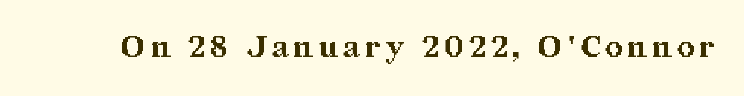
{"serif": "yes", "italic": "no", "bold": "yes", "weight": "bold", "width": "normal", "stroke_contrast": "medium", "x_height": "medium", "monospaced": "no", "underline": "no", "glyph_px": 30}
